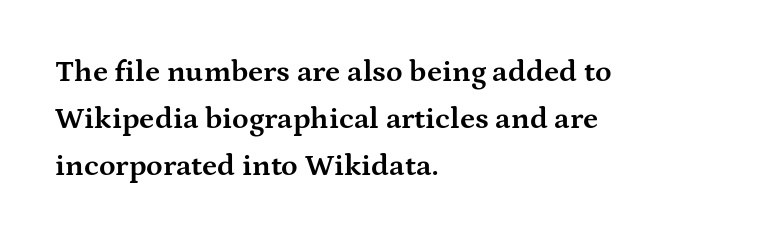
The image shows 30 px bold, wide serif type, upright; set left-aligned, normal line spacing (1.57x), normal letter spacing, not underlined; medium stroke contrast and a medium x-height.
